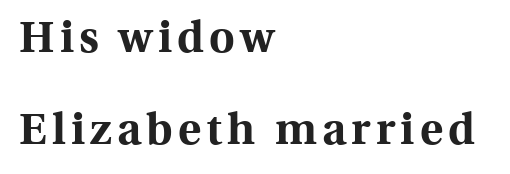
{"serif": "yes", "italic": "no", "bold": "yes", "weight": "bold", "width": "normal", "x_height": "medium", "monospaced": "no", "underline": "no", "align": "left", "line_spacing": "loose", "line_spacing_ratio": 2.08, "glyph_px": 44}
